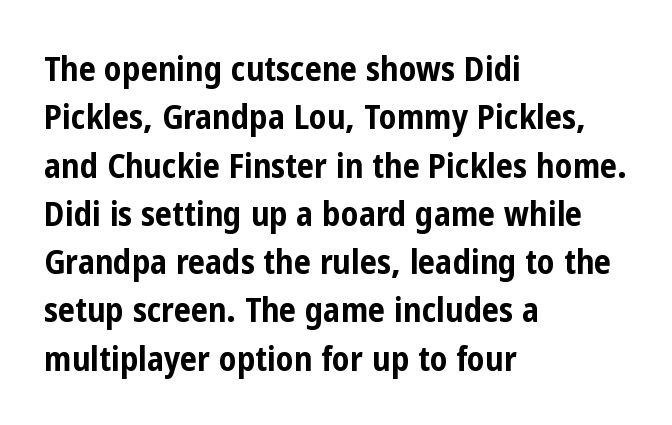
The axis of the letterforms is exactly vertical. These lines are rendered in a variable-pitch font. This sample is left-justified, so line endings fall wherever the words run out. Each row of text sits above clean, open space. No extra tracking has been applied to these lines.
